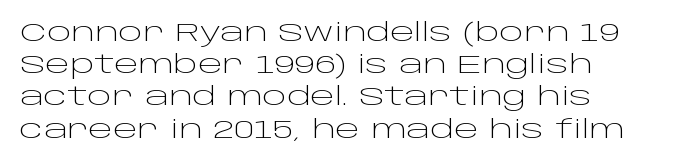
The image shows 26 px text type, upright; set left-aligned, line spacing 1.24x, normal letter spacing, not underlined.
